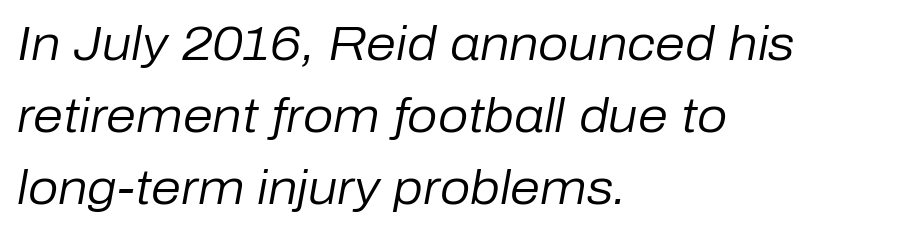
{"italic": "yes", "lean": "right", "slant_degrees": 10, "bold": "no", "weight": "regular", "width": "normal", "stroke_contrast": "low", "x_height": "medium", "monospaced": "no", "underline": "no", "align": "left", "line_spacing": "normal", "line_spacing_ratio": 1.5, "letter_spacing": "normal", "letter_spacing_em": 0.0, "glyph_px": 48}
